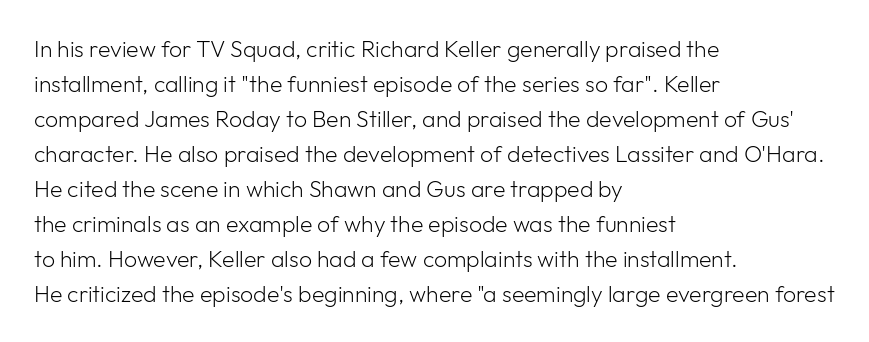
{"italic": "no", "bold": "no", "underline": "no", "align": "left", "line_spacing": "normal", "line_spacing_ratio": 1.52, "letter_spacing": "normal", "letter_spacing_em": 0.0, "glyph_px": 23}
